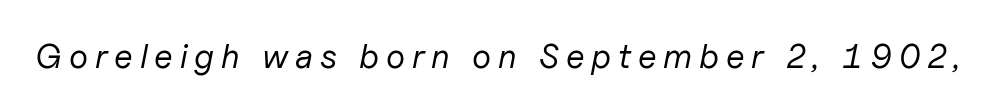
{"italic": "yes", "lean": "right", "slant_degrees": 11, "bold": "no", "weight": "regular", "width": "normal", "stroke_contrast": "low", "x_height": "medium", "monospaced": "no", "underline": "no", "letter_spacing": "wide", "letter_spacing_em": 0.2, "glyph_px": 34}
